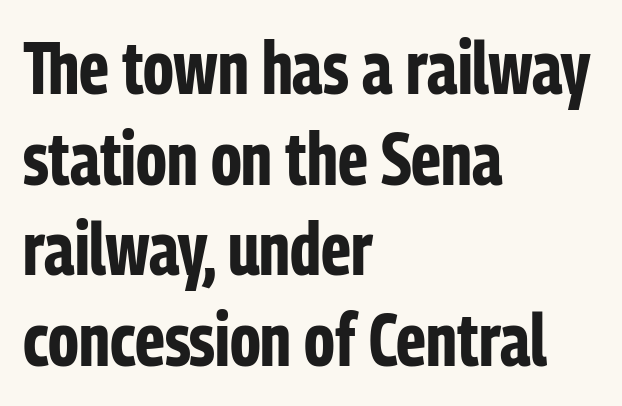
{"serif": "no", "italic": "no", "bold": "yes", "weight": "bold", "width": "condensed", "stroke_contrast": "low", "x_height": "medium", "monospaced": "no", "underline": "no", "align": "left", "line_spacing_ratio": 1.24, "letter_spacing": "normal", "letter_spacing_em": 0.0, "glyph_px": 73}
